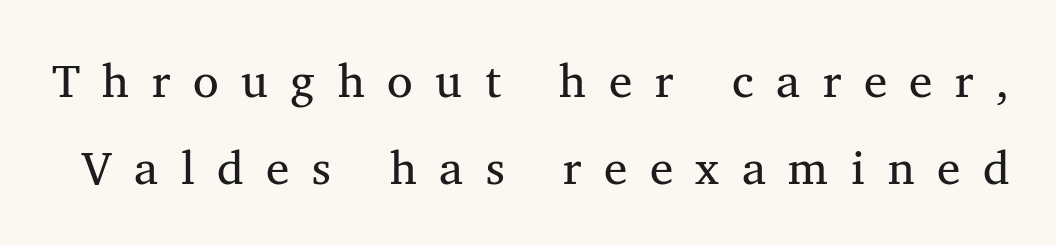
{"serif": "yes", "italic": "no", "bold": "no", "weight": "regular", "width": "normal", "stroke_contrast": "medium", "x_height": "medium", "monospaced": "no", "underline": "no", "line_spacing_ratio": 1.86, "letter_spacing": "wide", "letter_spacing_em": 0.48, "glyph_px": 47}
